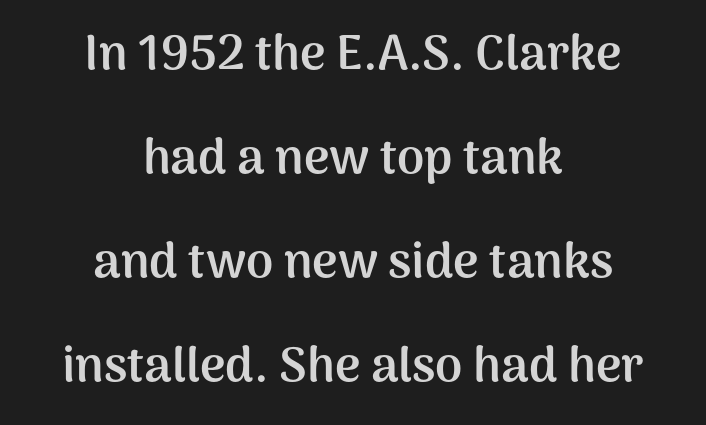
The image shows 49 px semibold sans-serif type, upright; set centered, loose line spacing (2.12x), normal letter spacing, not underlined; medium stroke contrast and a medium x-height.
